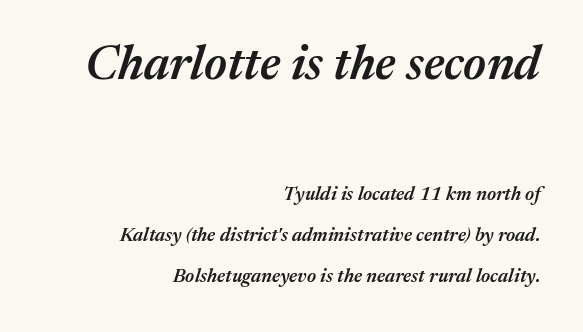
{"italic": "yes", "lean": "right", "slant_degrees": 17, "bold": "semi", "weight": "semibold", "width": "normal", "stroke_contrast": "medium", "x_height": "medium", "monospaced": "no", "underline": "no", "align": "right", "line_spacing": "loose", "line_spacing_ratio": 2.17, "letter_spacing": "normal", "letter_spacing_em": 0.0, "larger_block": "first", "size_ratio": 2.53, "glyph_px": 48}
